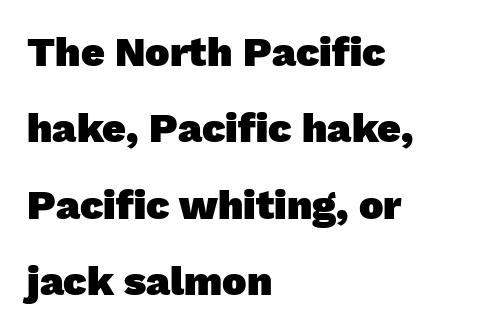
Q: Is the text bold? A: Yes.
Q: Is the typeface a serif or a sans-serif typeface? A: Sans-serif.
Q: Is the text underlined? A: No.
Q: How is the paragraph aligned? A: Left-aligned.
Q: Is the spacing between letters normal or unusually wide? A: Normal.
Q: Width (condensed, normal, or wide)? A: Normal.
Q: Stroke contrast? A: Low.
Q: x-height? A: Medium.
Q: Monospaced? A: No.
